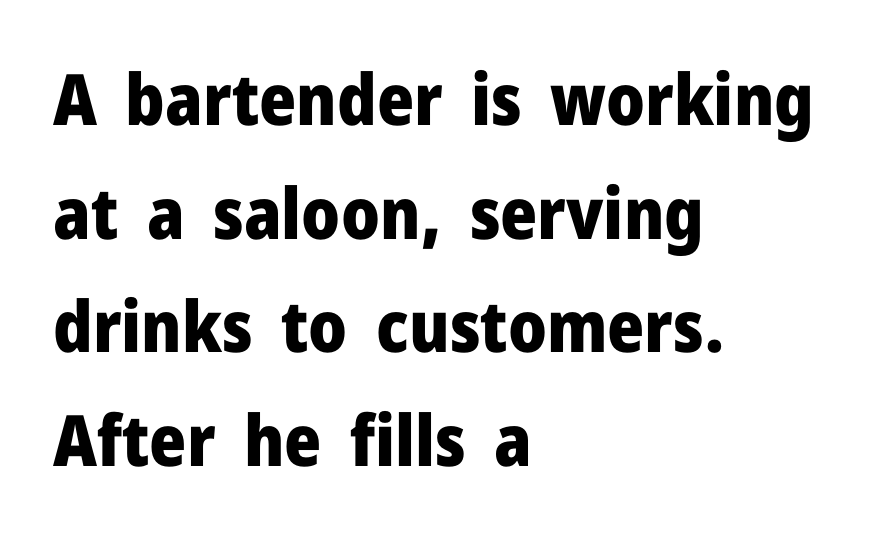
The image shows 71 px heavy sans-serif type, upright; set left-aligned, normal line spacing (1.6x), normal letter spacing, not underlined; low stroke contrast and a medium x-height.
